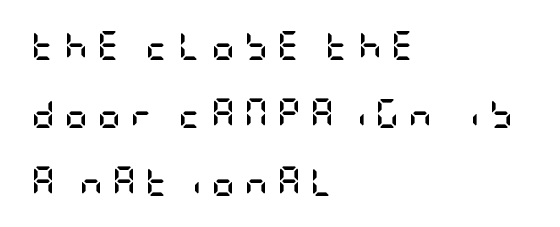
Short and long lines alike share a common starting point at left. Has an underline been added? It has not. Does extra space separate the letters? Yes, quite a lot of it. Each letter's strokes conclude bluntly, with no projecting serifs. Notice how thick the strokes are: this is what a full bold looks like.
